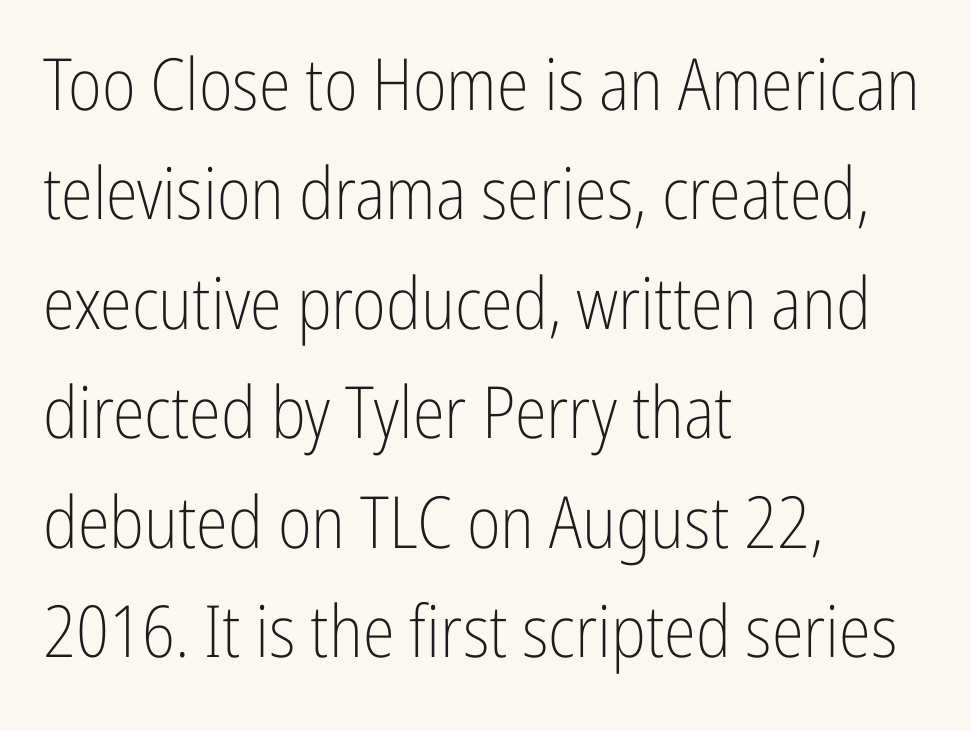
Line beginnings align vertically; line endings do not. These lines sit exactly where default settings would place them. Unlike italic type, these characters show no tilt at all. Examine the stroke ends and you'll find no serifs. Observe the ordinary spacing: letters are neighbours, not strangers.
